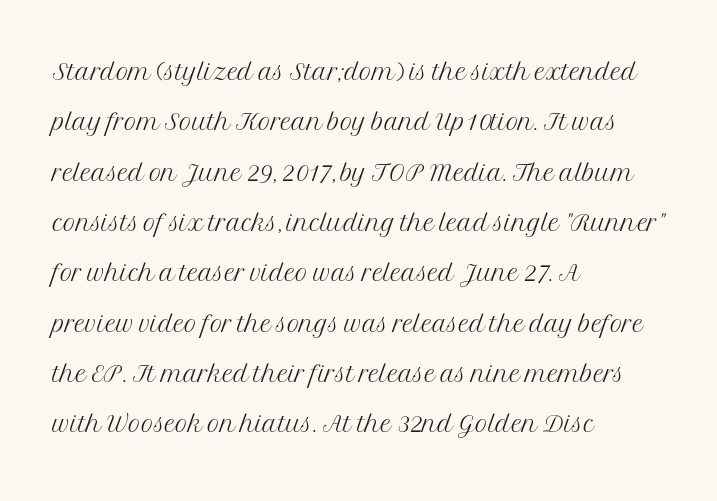
Q: Is the text bold? A: No.
Q: Is the text italic (slanted)? A: Yes.
Q: Is the typeface a serif or a sans-serif typeface? A: Serif.
Q: Is the text underlined? A: No.
Q: How is the paragraph aligned? A: Left-aligned.
Q: Is the spacing between letters normal or unusually wide? A: Normal.
Q: Is the spacing between lines tight, normal or loose? A: Normal.
Q: Width (condensed, normal, or wide)? A: Normal.
Q: Stroke contrast? A: Medium.
Q: x-height? A: Medium.
Q: Monospaced? A: No.
